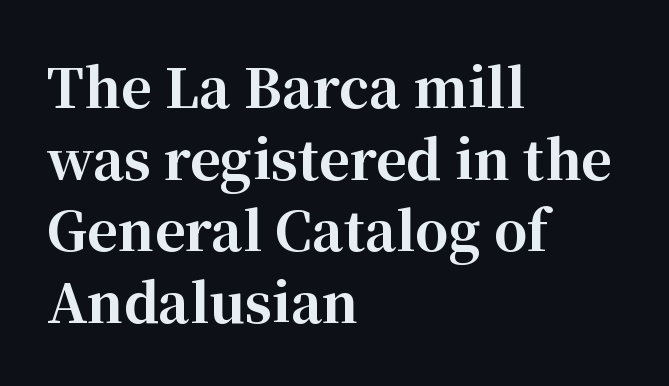
The image shows 53 px bold serif type, upright; set left-aligned, normal line spacing (1.35x), normal letter spacing, not underlined; high stroke contrast and a medium x-height.
